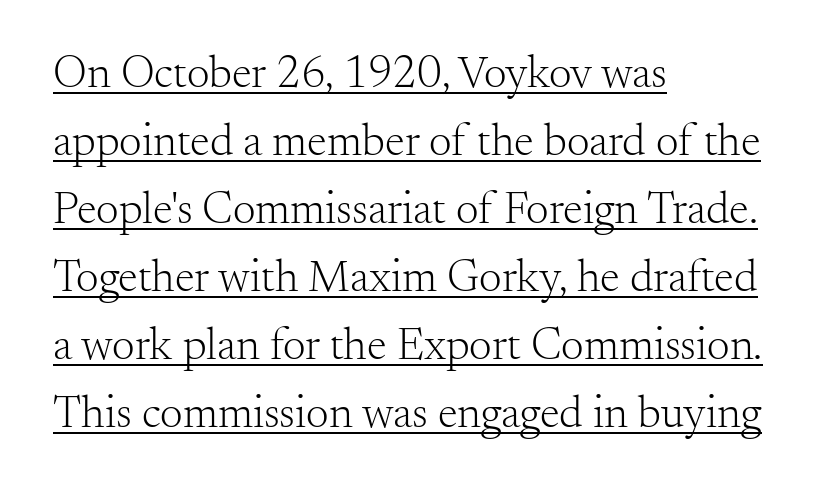
Reading down the block, your eye returns to a fixed left position each line. The tracking reads as untouched default to a designer's eye. Is there any slant? The stems are plumb. Underline: present.
